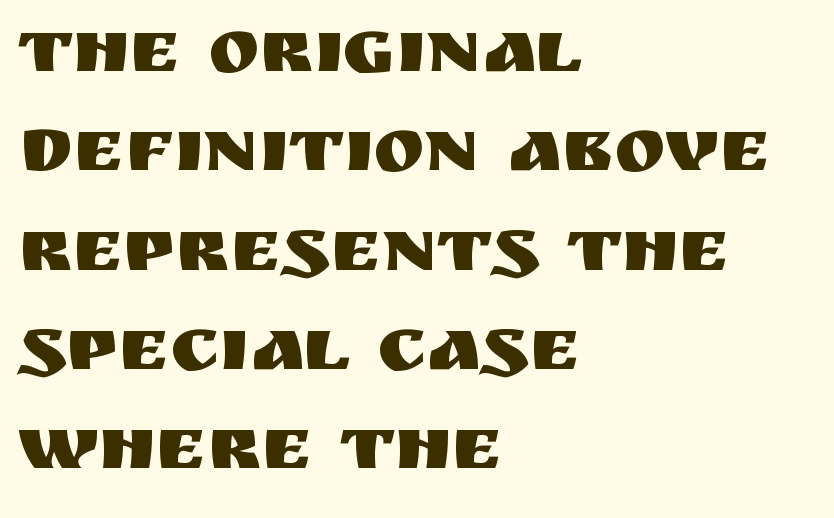
{"serif": "no", "italic": "no", "width": "normal", "stroke_contrast": "medium", "x_height": "large", "monospaced": "no", "underline": "no", "align": "left", "line_spacing": "normal", "line_spacing_ratio": 1.29, "letter_spacing": "normal", "letter_spacing_em": 0.0, "glyph_px": 77}
